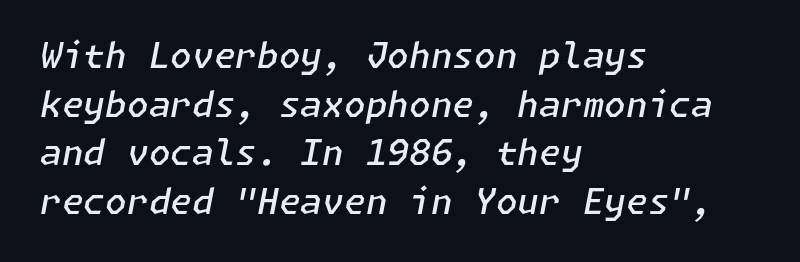
The image shows 35 px semibold type, italic (leaning right); set left-aligned, normal line spacing (1.39x), normal letter spacing, not underlined; low stroke contrast and a medium x-height.
